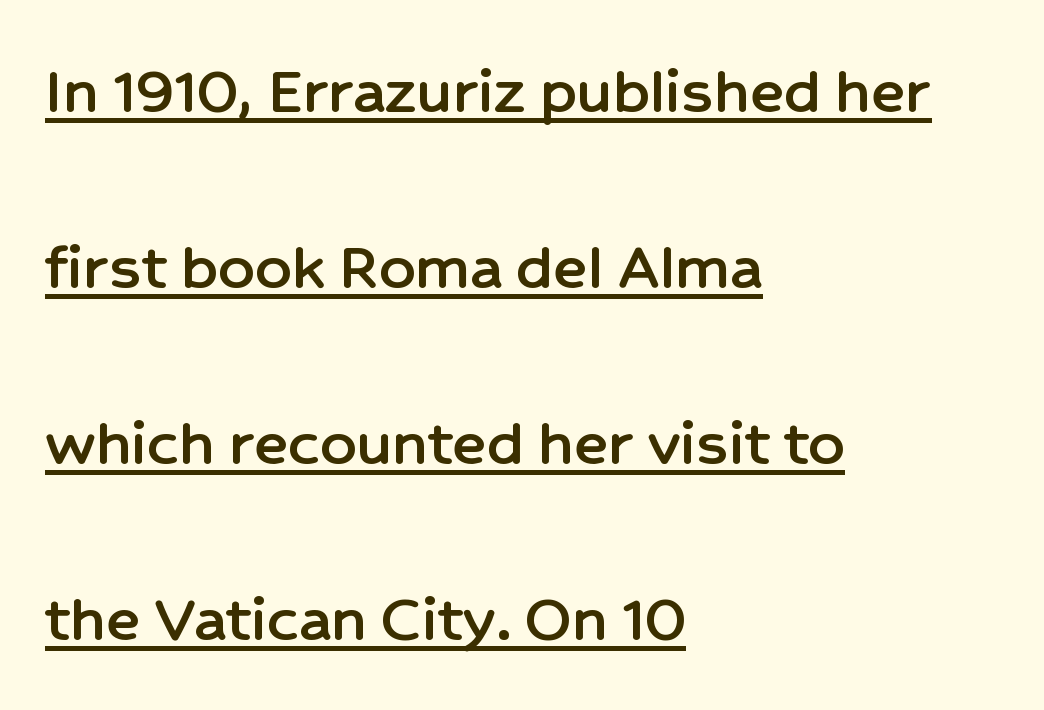
Q: Is the text italic (slanted)? A: No, it is upright.
Q: Is the typeface a serif or a sans-serif typeface? A: Sans-serif.
Q: Is the text underlined? A: Yes.
Q: How is the paragraph aligned? A: Left-aligned.
Q: Is the spacing between letters normal or unusually wide? A: Normal.
Q: Is the spacing between lines tight, normal or loose? A: Loose.
Q: Width (condensed, normal, or wide)? A: Normal.
Q: Stroke contrast? A: Low.
Q: x-height? A: Medium.
Q: Monospaced? A: No.
